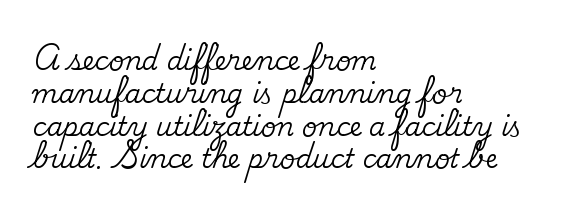
Q: Is the text italic (slanted)? A: Yes.
Q: Is the text underlined? A: No.
Q: How is the paragraph aligned? A: Left-aligned.
Q: Is the spacing between letters normal or unusually wide? A: Normal.
Q: Is the spacing between lines tight, normal or loose? A: Normal.
